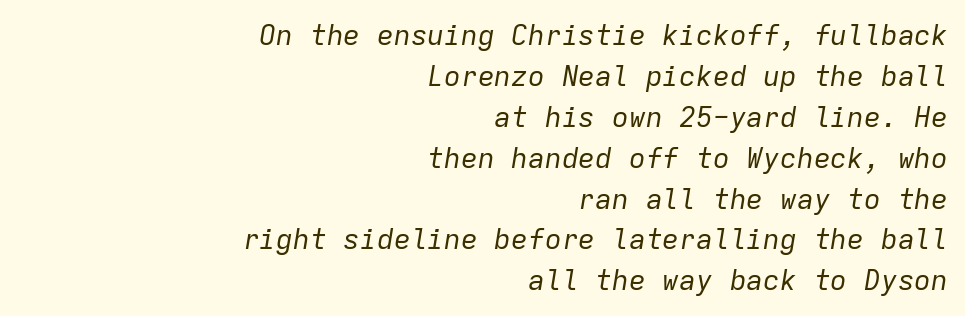
{"italic": "yes", "lean": "right", "slant_degrees": 9, "bold": "no", "weight": "regular", "width": "normal", "stroke_contrast": "low", "x_height": "medium", "monospaced": "yes", "underline": "no", "align": "right", "line_spacing": "normal", "line_spacing_ratio": 1.46, "letter_spacing": "normal", "letter_spacing_em": 0.0, "glyph_px": 28}
